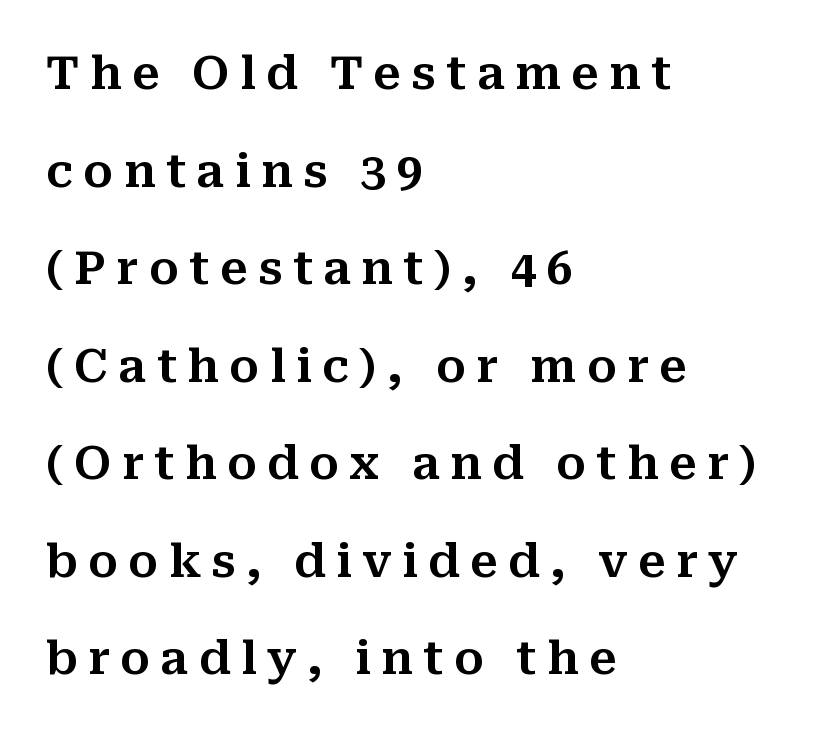
The image shows 46 px serif type, upright; set left-aligned, loose line spacing (2.12x), unusually wide letter spacing (+0.22 em), not underlined; medium stroke contrast and a medium x-height.
